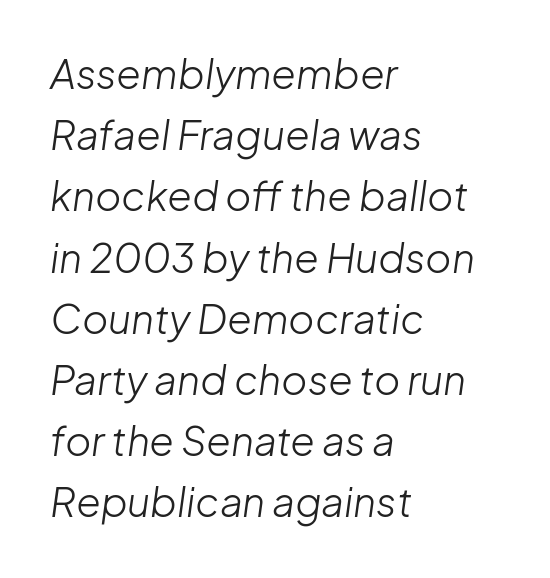
Words float on clear page, feet unadorned. A typesetter would mark this as italic. The setting favours the left margin, as ordinary paragraphs usually do. Successive baselines arrive at the customary interval. Short note: letters normally spaced.
